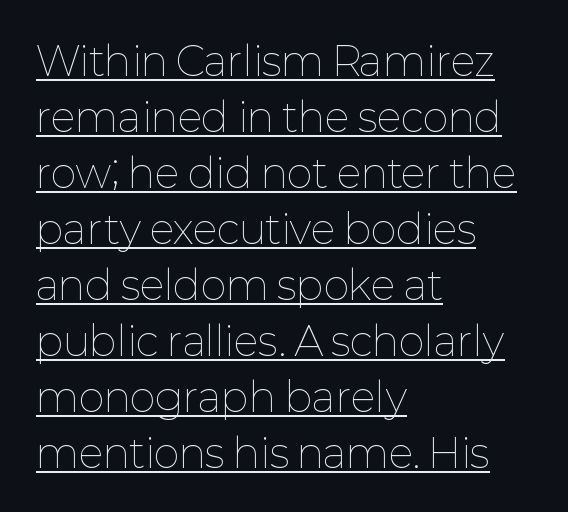
The image shows 40 px thin type, upright; set left-aligned, normal line spacing (1.4x), normal letter spacing, underlined; low stroke contrast and a medium x-height.
